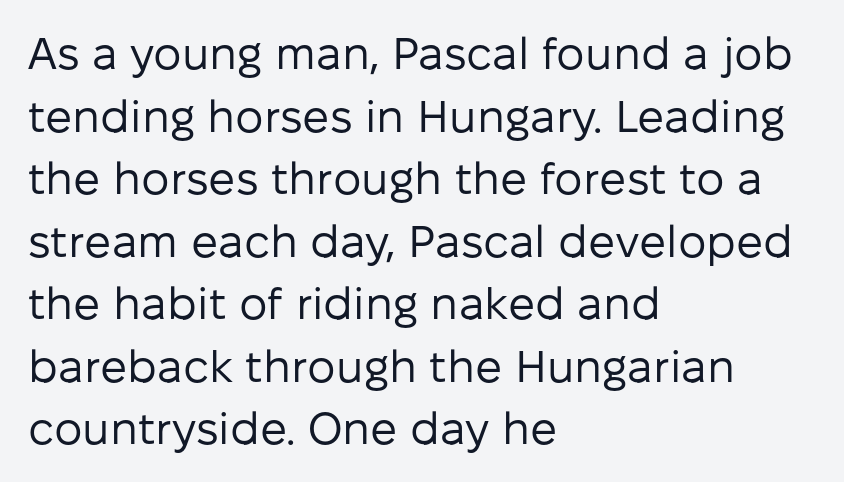
The image shows 45 px regular-weight sans-serif type, upright; set left-aligned, normal line spacing (1.39x), normal letter spacing, not underlined; low stroke contrast and a medium x-height.
